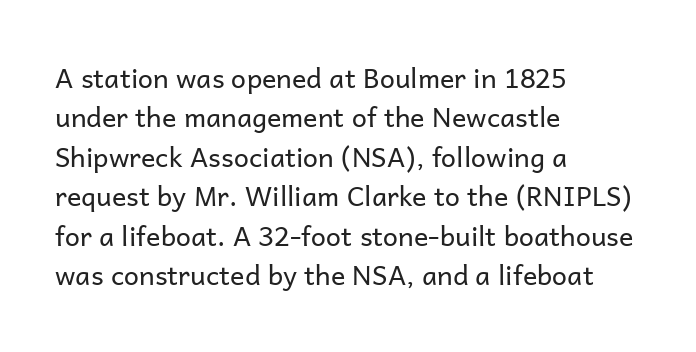
{"italic": "no", "bold": "no", "underline": "no", "align": "left", "line_spacing": "normal", "line_spacing_ratio": 1.46, "letter_spacing": "normal", "letter_spacing_em": 0.0, "glyph_px": 27}
